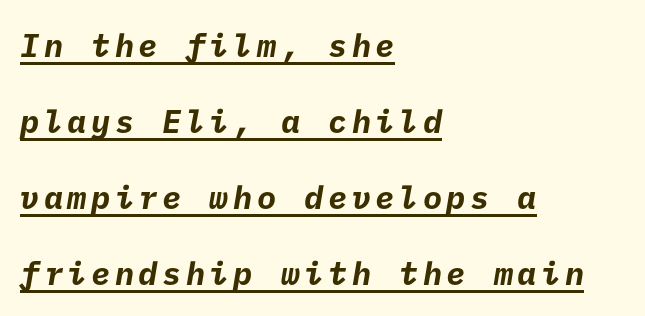
The image shows 32 px bold sans-serif type; set left-aligned, loose line spacing (2.37x), underlined; low stroke contrast and a medium x-height.
